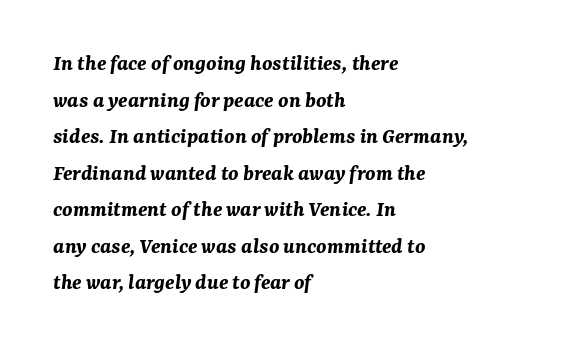
The image shows 23 px bold type, italic (leaning right); set left-aligned, normal line spacing (1.59x), normal letter spacing, not underlined.
